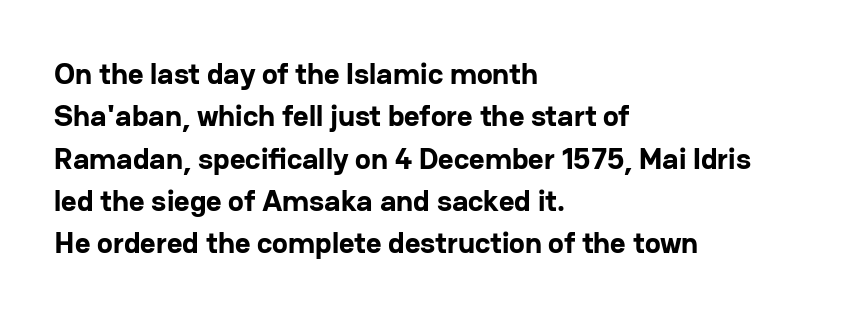
The image shows 30 px bold sans-serif type, upright; set left-aligned, normal line spacing (1.41x), normal letter spacing, not underlined; low stroke contrast and a medium x-height.
